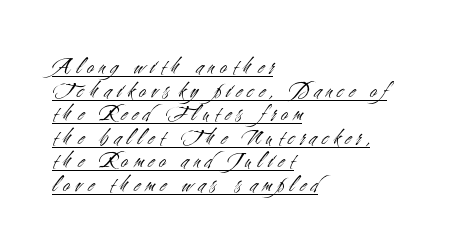
Q: Is the text bold? A: No.
Q: Is the text italic (slanted)? A: Yes.
Q: Is the text underlined? A: Yes.
Q: How is the paragraph aligned? A: Left-aligned.
Q: Is the spacing between letters normal or unusually wide? A: Unusually wide.
Q: Is the spacing between lines tight, normal or loose? A: Tight.
